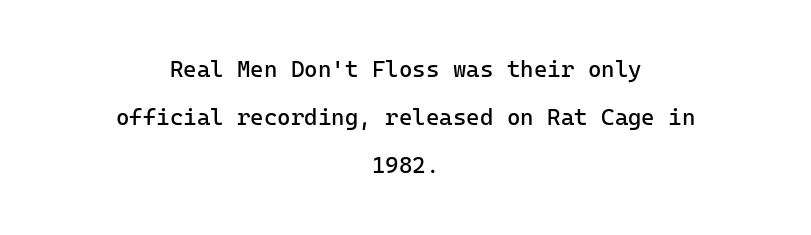
The image shows 23 px text type, upright; set centered, loose line spacing (2.09x), normal letter spacing, not underlined.
